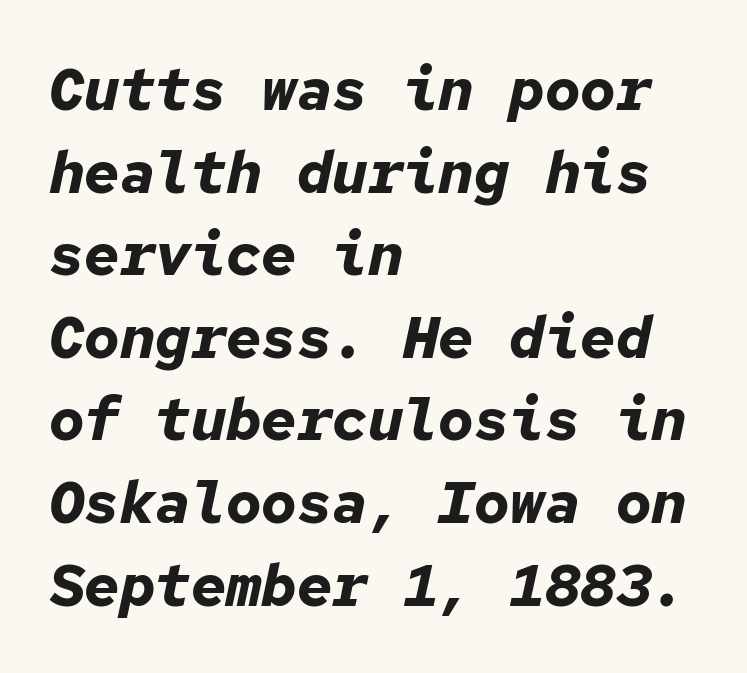
Q: Is the text bold? A: Yes.
Q: Is the text italic (slanted)? A: Yes, it leans right by about 12 degrees.
Q: Is the text underlined? A: No.
Q: How is the paragraph aligned? A: Left-aligned.
Q: Is the spacing between letters normal or unusually wide? A: Normal.
Q: Is the spacing between lines tight, normal or loose? A: Normal.
Q: Width (condensed, normal, or wide)? A: Normal.
Q: Stroke contrast? A: Low.
Q: x-height? A: Medium.
Q: Monospaced? A: Yes.
